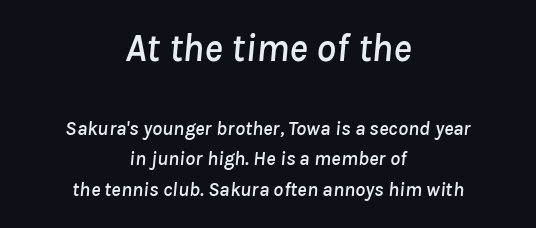
The letters sit at their default tracking, neither squeezed nor spread. The glyphs look as if they've been sheared to an angle. Regarding leading, the lines here are spaced in the standard way. The paragraph has two soft edges and a firm central axis.
